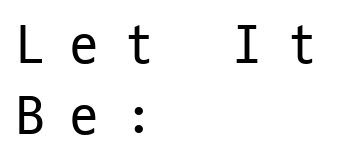
{"serif": "no", "italic": "no", "bold": "no", "weight": "regular", "width": "condensed", "stroke_contrast": "low", "x_height": "medium", "monospaced": "yes", "underline": "no", "align": "left", "line_spacing": "normal", "line_spacing_ratio": 1.26, "letter_spacing": "wide", "letter_spacing_em": 0.47, "glyph_px": 56}
